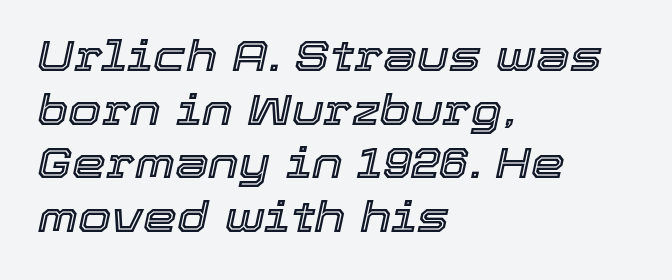
{"italic": "yes", "lean": "right", "slant_degrees": 12, "width": "normal", "x_height": "medium", "monospaced": "no", "underline": "no", "align": "left", "line_spacing": "normal", "line_spacing_ratio": 1.25, "letter_spacing": "normal", "letter_spacing_em": 0.0, "glyph_px": 43}
